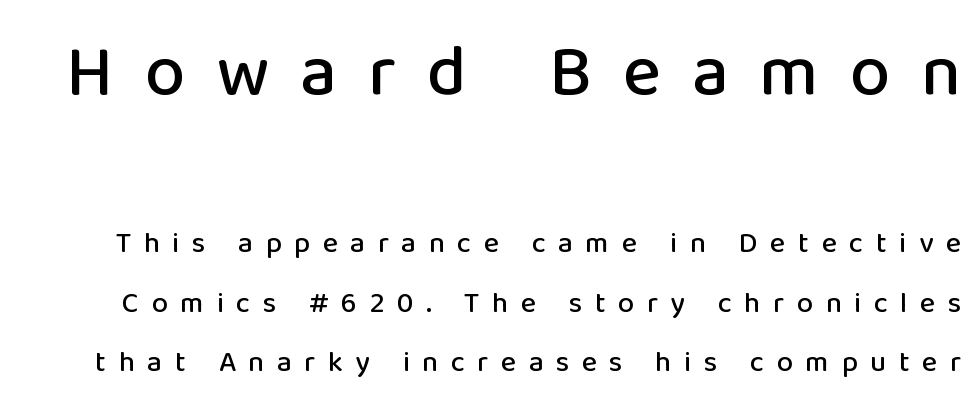
Q: Is the text italic (slanted)? A: No, it is upright.
Q: Is the typeface a serif or a sans-serif typeface? A: Sans-serif.
Q: Is the text underlined? A: No.
Q: Is the spacing between letters normal or unusually wide? A: Unusually wide.
Q: Is the spacing between lines tight, normal or loose? A: Loose.
Q: Which block of text is set in a larger size, the first (top) or the second (bottom)? A: The first (top) one.
Q: Width (condensed, normal, or wide)? A: Normal.
Q: Stroke contrast? A: Low.
Q: x-height? A: Medium.
Q: Monospaced? A: No.
